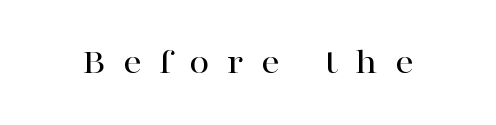
The tracking reads as deliberately expanded to a designer's eye. Varying glyph widths throughout — classic text-font behaviour. The font's upright variant was chosen for this text. The zone under the glyphs is completely vacant. Observe the serifs anchoring each vertical stroke in this sample.
